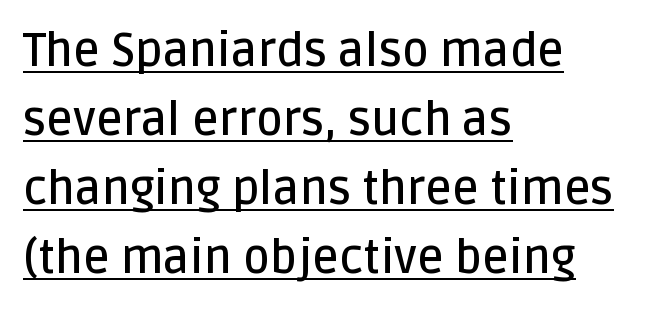
{"serif": "no", "italic": "no", "bold": "semi", "weight": "semibold", "width": "normal", "stroke_contrast": "low", "x_height": "large", "monospaced": "no", "underline": "yes", "align": "left", "line_spacing": "normal", "line_spacing_ratio": 1.5, "letter_spacing": "normal", "letter_spacing_em": 0.0, "glyph_px": 46}
